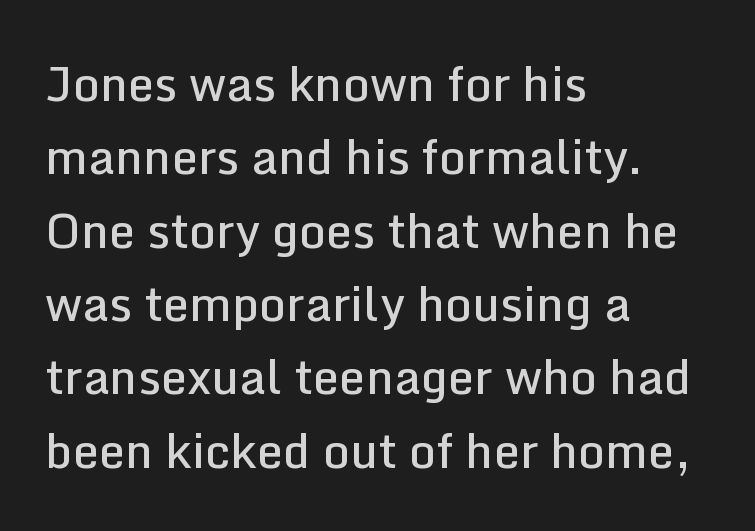
Think of a printed novel: that variable character pitch is what you see here. Is there much room between lines? A standard amount, neither cramped nor airy. A typesetter would mark this as roman, not italic. In terms of letterspacing, this is plain default setting.
